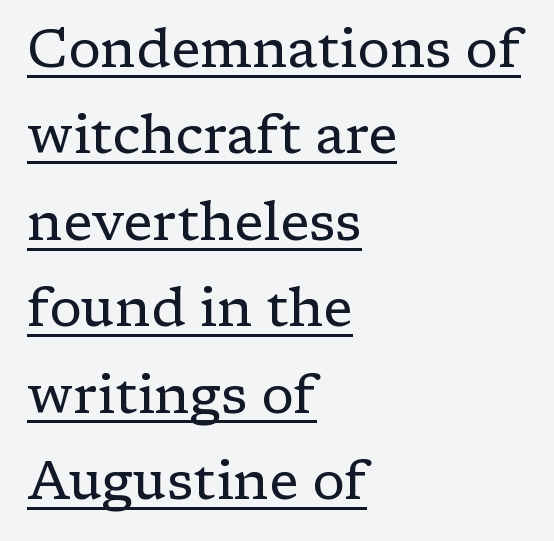
{"serif": "yes", "italic": "no", "bold": "no", "weight": "regular", "width": "normal", "stroke_contrast": "low", "x_height": "medium", "monospaced": "no", "underline": "yes", "align": "left", "line_spacing": "normal", "line_spacing_ratio": 1.6, "letter_spacing": "normal", "letter_spacing_em": 0.0, "glyph_px": 54}
